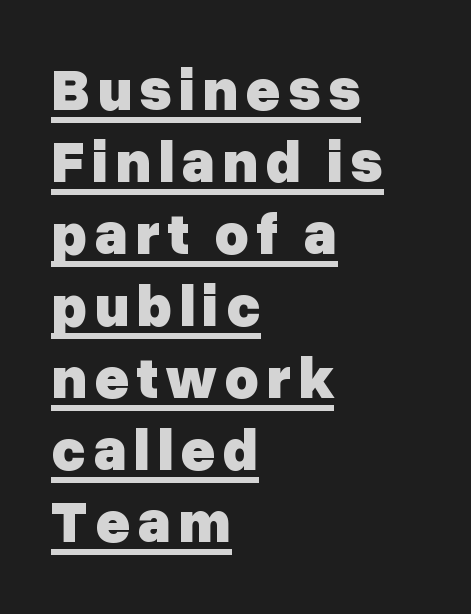
Q: Is the text bold? A: Yes.
Q: Is the text italic (slanted)? A: No, it is upright.
Q: Is the typeface a serif or a sans-serif typeface? A: Sans-serif.
Q: Is the text underlined? A: Yes.
Q: How is the paragraph aligned? A: Left-aligned.
Q: Width (condensed, normal, or wide)? A: Normal.
Q: Stroke contrast? A: Low.
Q: x-height? A: Medium.
Q: Monospaced? A: No.
